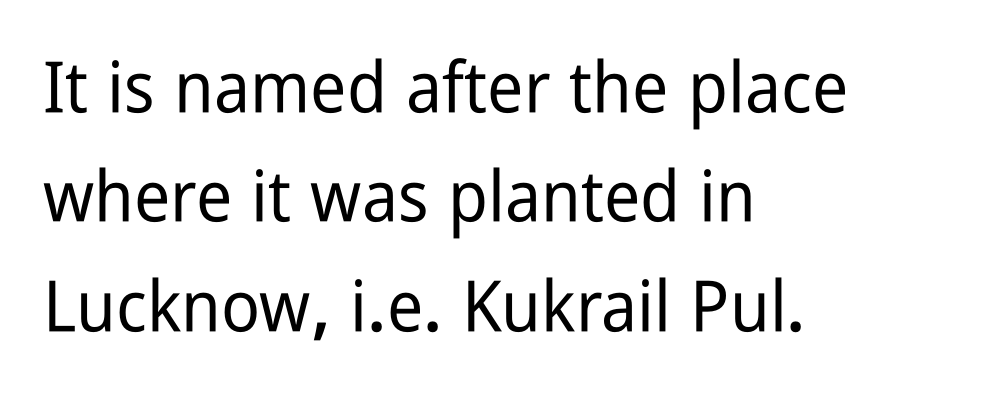
{"serif": "no", "italic": "no", "width": "condensed", "stroke_contrast": "low", "x_height": "medium", "monospaced": "no", "underline": "no", "align": "left", "line_spacing": "normal", "line_spacing_ratio": 1.54, "letter_spacing": "normal", "letter_spacing_em": 0.0, "glyph_px": 71}
